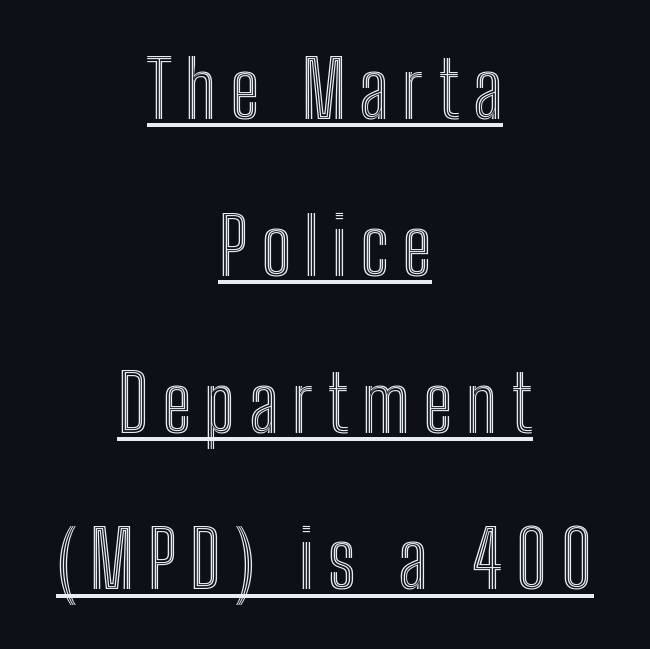
Leading: increased. Caption: lettering with a line underneath. These lines are rendered in a variable-pitch font. It's the straight-up-and-down kind of type. Every row of glyphs is offset so its center matches the block's center.
